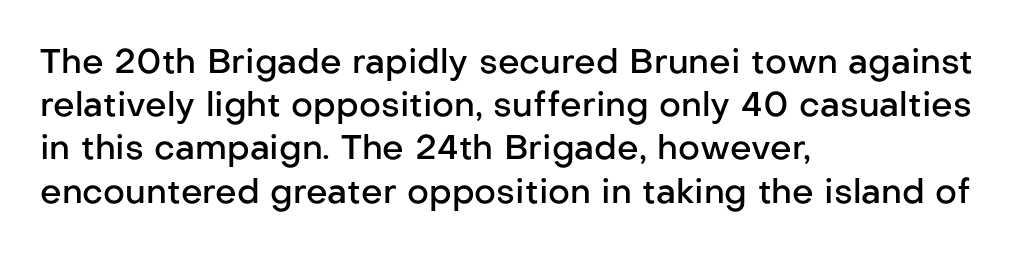
The image shows 34 px semibold sans-serif type, upright; set left-aligned, normal line spacing (1.27x), normal letter spacing, not underlined; low stroke contrast and a medium x-height.
